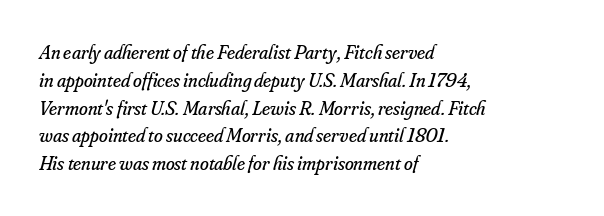
Observe the lean: these are italic letterforms. Standard letterfit; no display-style spreading of the glyphs. Is this a heavy cut? Hardly; it is regular or lighter. The space directly below the letters is spotless. The designer left line spacing at the default. Casual observation: everything's shoved over to the left.
